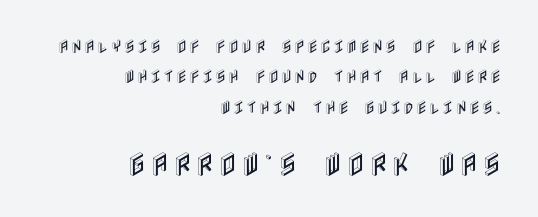
{"italic": "no", "underline": "no", "align": "right", "line_spacing": "loose", "line_spacing_ratio": 2.02, "larger_block": "second", "size_ratio": 1.73, "glyph_px": 26}
